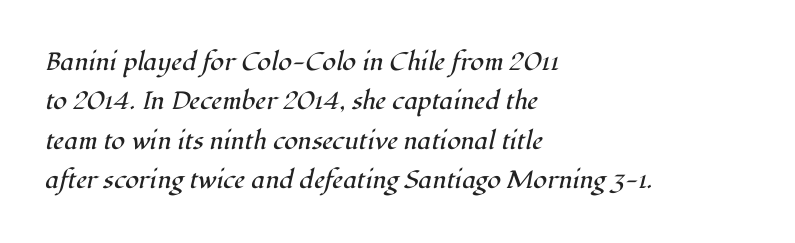
The image shows 25 px text type, italic (leaning right); set left-aligned, normal line spacing (1.58x), normal letter spacing, not underlined.
